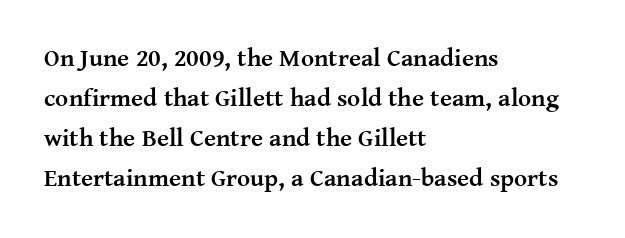
Q: Is the text bold? A: Yes.
Q: Is the text italic (slanted)? A: No, it is upright.
Q: Is the text underlined? A: No.
Q: How is the paragraph aligned? A: Left-aligned.
Q: Is the spacing between letters normal or unusually wide? A: Normal.
Q: Is the spacing between lines tight, normal or loose? A: Normal.
